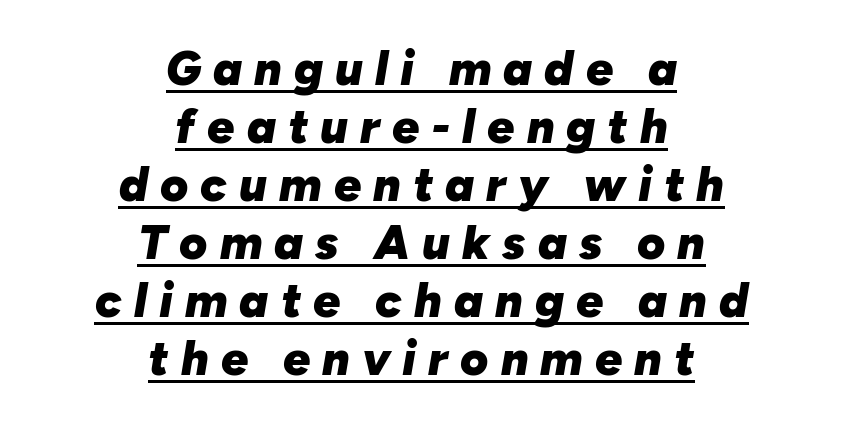
The image shows 48 px heavy type, italic (leaning right); set centered, line spacing 1.21x, unusually wide letter spacing (+0.25 em), underlined; low stroke contrast and a medium x-height.
